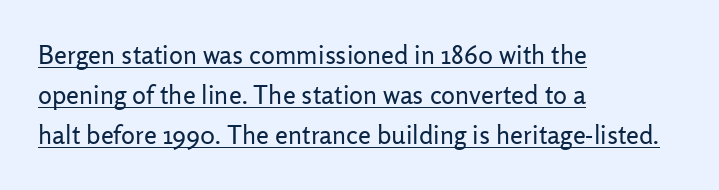
{"italic": "no", "bold": "no", "underline": "yes", "align": "left", "line_spacing": "normal", "line_spacing_ratio": 1.54, "letter_spacing": "normal", "letter_spacing_em": 0.0, "glyph_px": 26}
